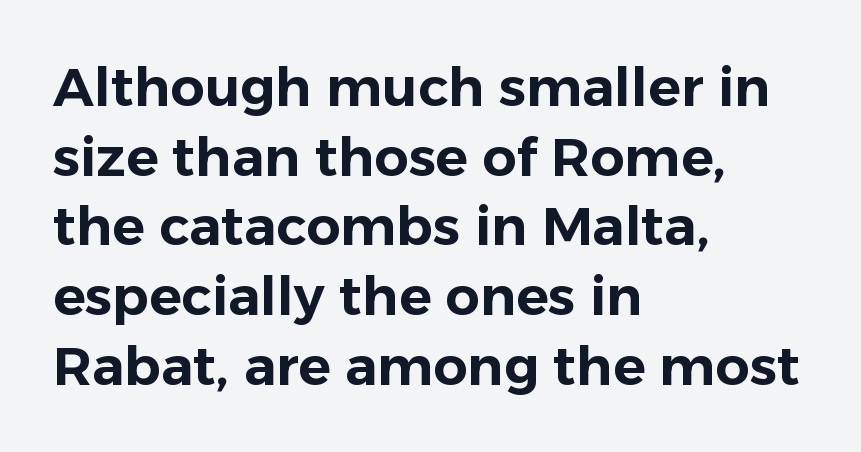
Q: Is the text italic (slanted)? A: No, it is upright.
Q: Is the typeface a serif or a sans-serif typeface? A: Sans-serif.
Q: Is the text underlined? A: No.
Q: How is the paragraph aligned? A: Left-aligned.
Q: Is the spacing between letters normal or unusually wide? A: Normal.
Q: Is the spacing between lines tight, normal or loose? A: Normal.
Q: Width (condensed, normal, or wide)? A: Normal.
Q: Stroke contrast? A: Low.
Q: x-height? A: Medium.
Q: Monospaced? A: No.
